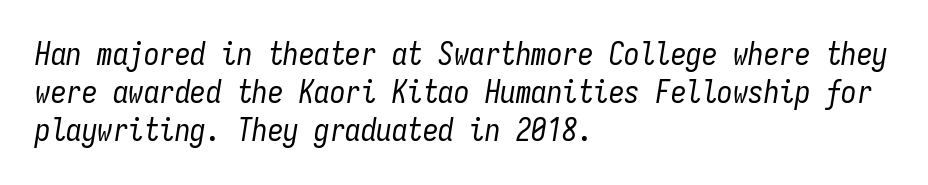
The image shows 31 px regular-weight, condensed type, italic (leaning right), monospaced; set left-aligned, line spacing 1.22x, normal letter spacing, not underlined; low stroke contrast and a medium x-height.
